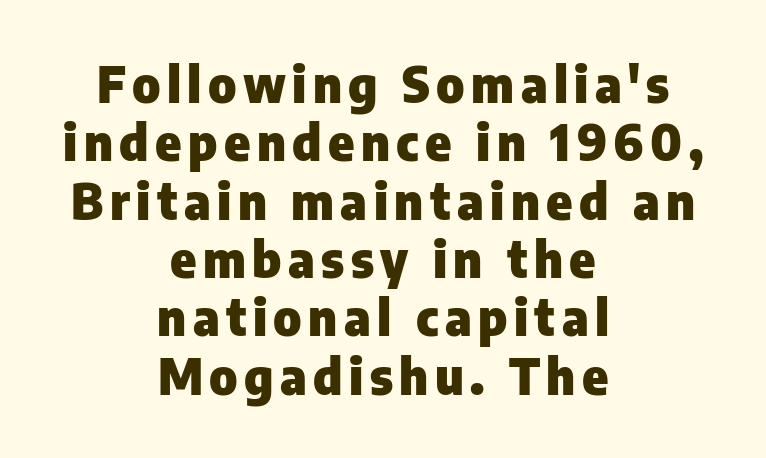
The image shows 49 px heavy sans-serif type, upright; set centered, line spacing 1.19x, not underlined; low stroke contrast and a medium x-height.
